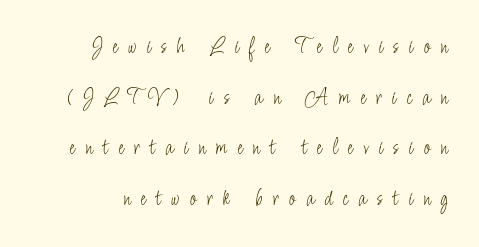
Vertical spacing — loose. Glyph-to-glyph distance is far greater than everyday printed text. The space directly below the letters is spotless. Stems here are at most as thick as an everyday book face.
